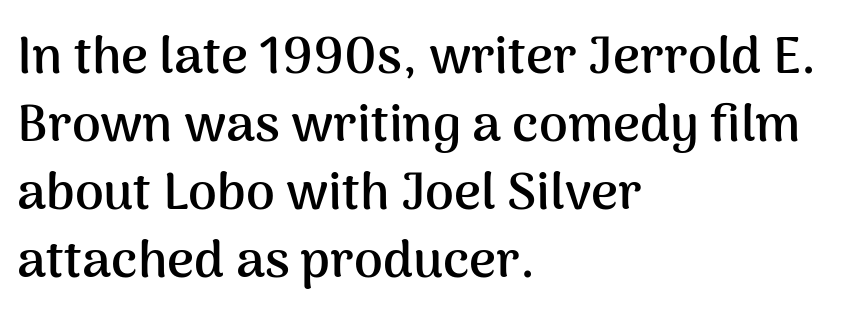
The image shows 52 px semibold sans-serif type, upright; set left-aligned, normal line spacing (1.31x), normal letter spacing, not underlined; medium stroke contrast and a medium x-height.
